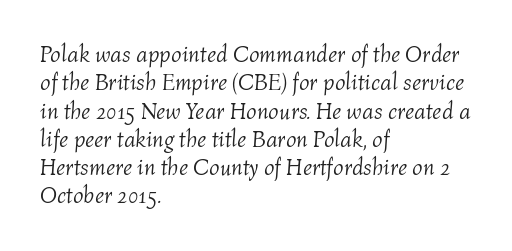
The characters are drawn with everyday or finer stroke widths. Each row of text sits above clean, open space. The tracking reads as untouched default to a designer's eye. The face used here has a pronounced slope to its letters. These lines stack with their left ends in a neat column.
